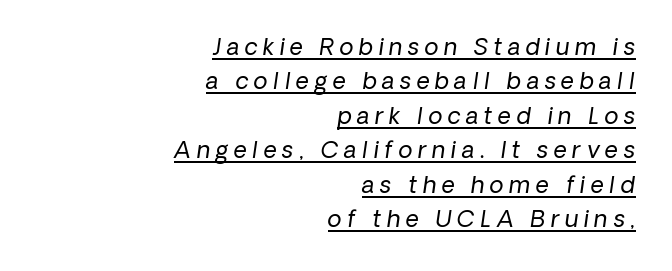
Visually the block forms a straight wall on the right and a jagged coastline on the left. Students, note that the glyphs here are deliberately spaced far apart. Letters have the restrained weight of plain body copy at most. The rows are spaced the way most documents space them. Glance below the letters and you will spot a drawn line.
